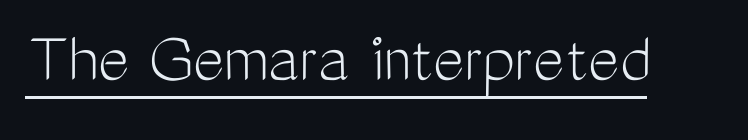
{"serif": "no", "italic": "no", "bold": "no", "weight": "light", "width": "condensed", "stroke_contrast": "medium", "x_height": "medium", "monospaced": "no", "underline": "yes", "letter_spacing": "normal", "letter_spacing_em": 0.0, "glyph_px": 74}
